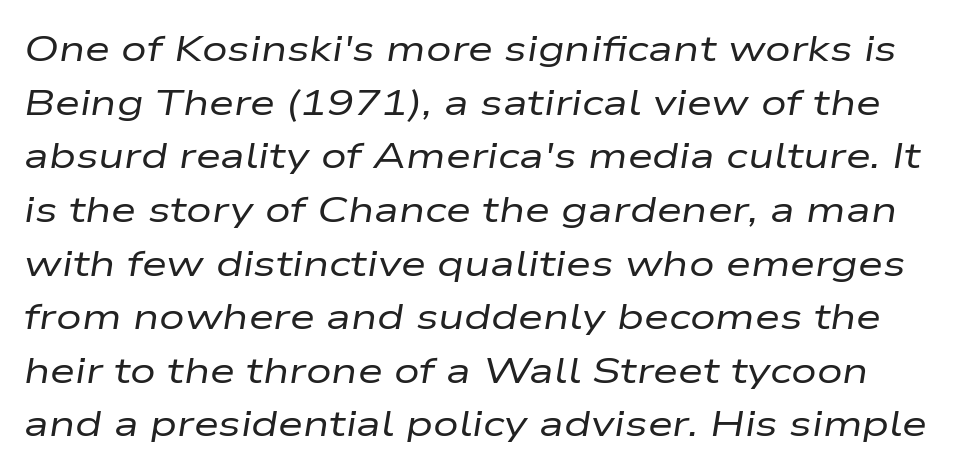
The rows are spaced the way most documents space them. Compared with ordinary roman type, these characters are visibly tilted. The letters sit at their default tracking, neither squeezed nor spread. The face used here is proportionally spaced, like ordinary book or web type.
